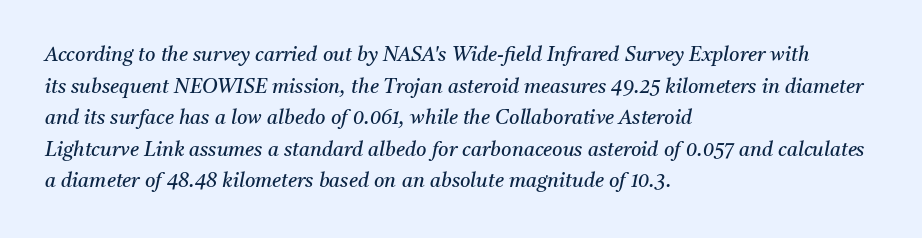
Q: Is the text bold? A: No.
Q: Is the text italic (slanted)? A: Yes, it leans right by about 11 degrees.
Q: Is the text underlined? A: No.
Q: How is the paragraph aligned? A: Left-aligned.
Q: Is the spacing between letters normal or unusually wide? A: Normal.
Q: Is the spacing between lines tight, normal or loose? A: Normal.
